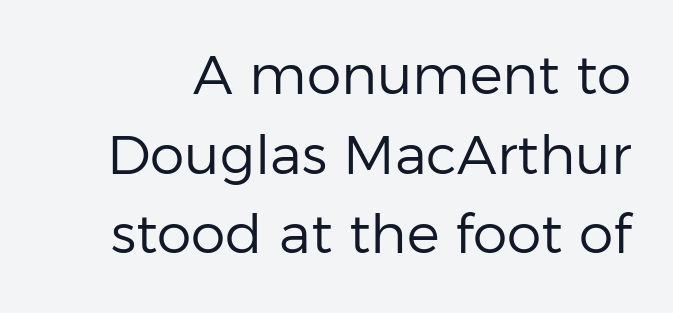
{"serif": "no", "italic": "no", "bold": "no", "weight": "regular", "width": "normal", "stroke_contrast": "low", "x_height": "medium", "monospaced": "no", "underline": "no", "line_spacing": "normal", "line_spacing_ratio": 1.45, "letter_spacing": "normal", "letter_spacing_em": 0.0, "glyph_px": 55}
